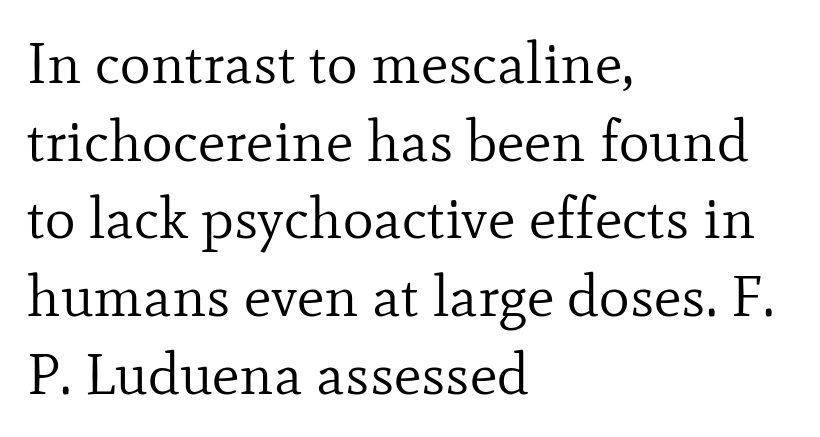
Q: Is the text bold? A: No.
Q: Is the text italic (slanted)? A: No, it is upright.
Q: Is the typeface a serif or a sans-serif typeface? A: Serif.
Q: Is the text underlined? A: No.
Q: How is the paragraph aligned? A: Left-aligned.
Q: Is the spacing between letters normal or unusually wide? A: Normal.
Q: Is the spacing between lines tight, normal or loose? A: Normal.
Q: Width (condensed, normal, or wide)? A: Normal.
Q: Stroke contrast? A: Low.
Q: x-height? A: Small.
Q: Monospaced? A: No.
